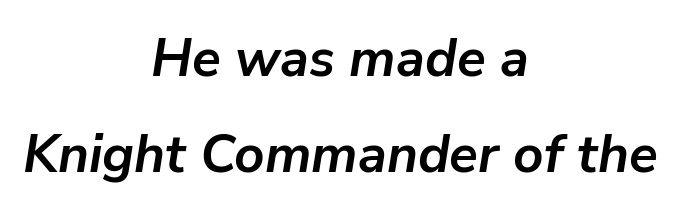
The font's italic variant was chosen for this text. Here the designer chose a conventional face with non-uniform glyph widths. The words here are not underlined. Teacher's note: observe the equal gaps on both sides — that is centered alignment. Set as a true bold cut, around the 700 mark.
